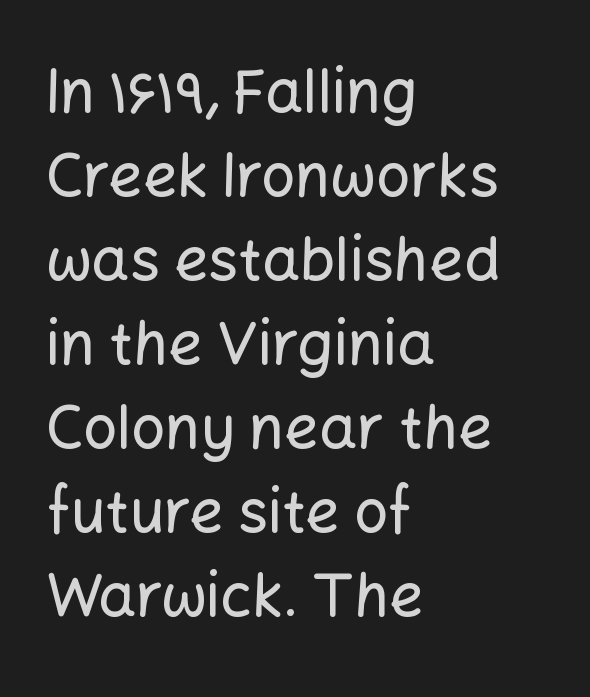
Q: Is the text italic (slanted)? A: No, it is upright.
Q: Is the typeface a serif or a sans-serif typeface? A: Sans-serif.
Q: Is the text underlined? A: No.
Q: How is the paragraph aligned? A: Left-aligned.
Q: Is the spacing between letters normal or unusually wide? A: Normal.
Q: Is the spacing between lines tight, normal or loose? A: Normal.
Q: Width (condensed, normal, or wide)? A: Normal.
Q: Stroke contrast? A: Low.
Q: x-height? A: Medium.
Q: Monospaced? A: No.
